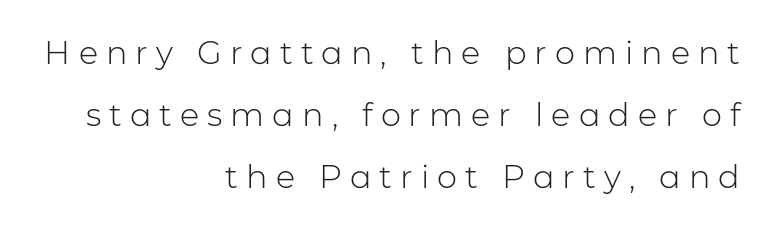
The image shows 32 px light sans-serif type, upright; set right-aligned, loose line spacing (1.94x), unusually wide letter spacing (+0.25 em), not underlined; low stroke contrast and a medium x-height.
